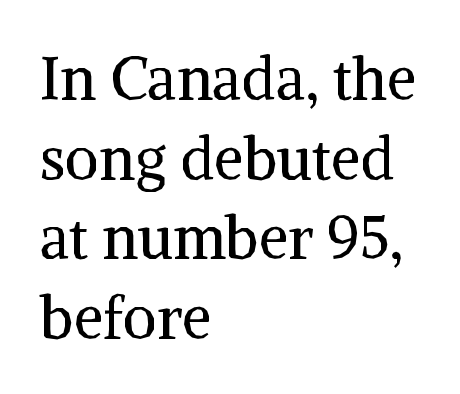
Q: Is the text bold? A: No.
Q: Is the text italic (slanted)? A: No, it is upright.
Q: Is the typeface a serif or a sans-serif typeface? A: Serif.
Q: Is the text underlined? A: No.
Q: How is the paragraph aligned? A: Left-aligned.
Q: Is the spacing between letters normal or unusually wide? A: Normal.
Q: Is the spacing between lines tight, normal or loose? A: Normal.
Q: Width (condensed, normal, or wide)? A: Normal.
Q: Stroke contrast? A: Medium.
Q: x-height? A: Medium.
Q: Monospaced? A: No.
